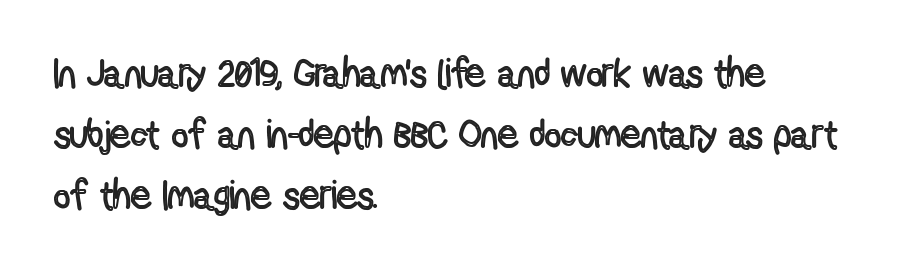
{"italic": "no", "width": "condensed", "x_height": "medium", "monospaced": "no", "underline": "no", "align": "left", "line_spacing": "normal", "line_spacing_ratio": 1.53, "letter_spacing": "normal", "letter_spacing_em": 0.0, "glyph_px": 40}
